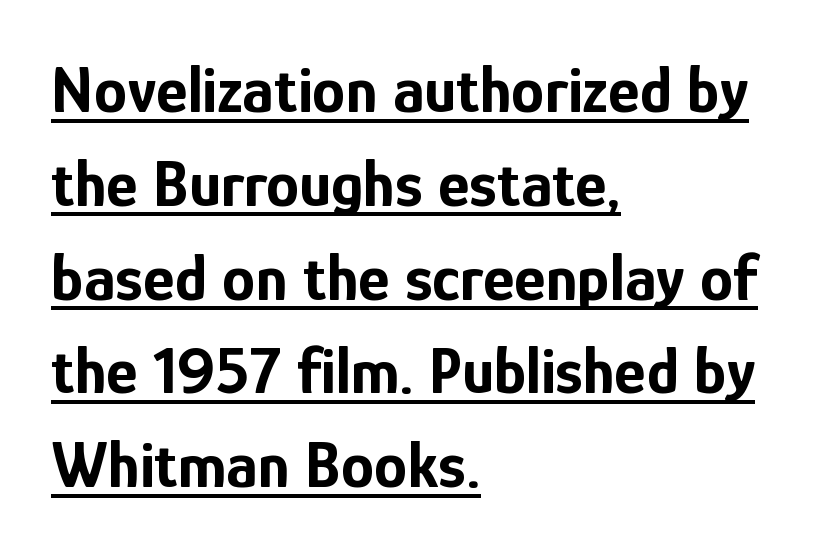
What weight is shown? A full bold with thick strokes. The line-height multiplier appears to be the usual default. These lines are rendered in a variable-pitch font. In CSS terms this would be text-align: left. Short note: letters normally spaced.
